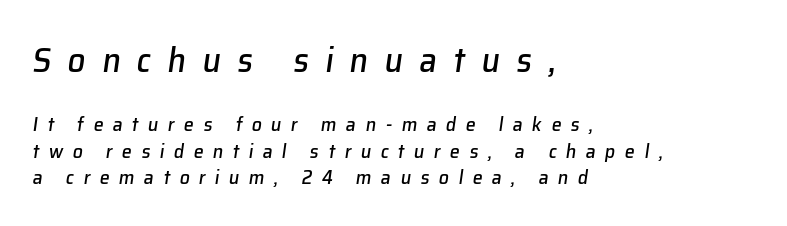
The typesetter chose a ragged-right arrangement here. The specimen reads as italic at a glance. Note: larger setting up top, smaller setting below. The face used here is proportionally spaced, like ordinary book or web type.
